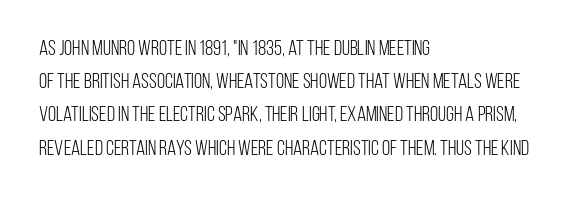
The image shows 21 px text type, upright; set left-aligned, normal line spacing (1.58x), normal letter spacing, not underlined.
